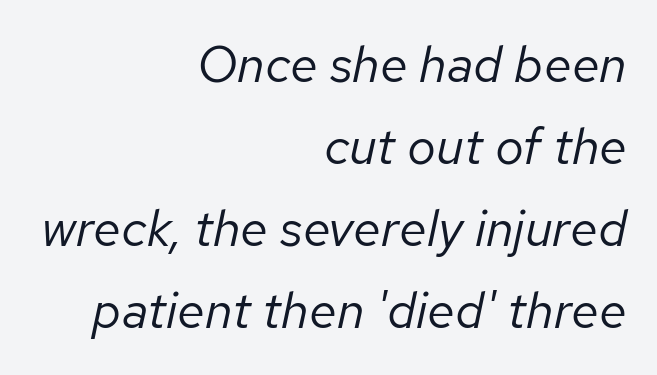
Check under the words: just untouched page. The passage shown has conventional tracking throughout. This rendering uses right alignment, leaving the left contour irregular. The letters advance in unequal steps, a hallmark of proportional type. Rows of type keep a routine distance in the vertical direction.
